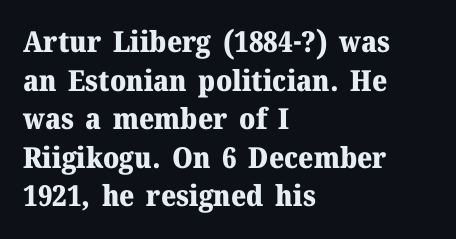
{"serif": "yes", "italic": "no", "bold": "yes", "weight": "heavy", "width": "normal", "stroke_contrast": "medium", "x_height": "medium", "monospaced": "no", "underline": "no", "align": "left", "line_spacing": "normal", "line_spacing_ratio": 1.33, "letter_spacing": "normal", "letter_spacing_em": 0.0, "glyph_px": 29}
